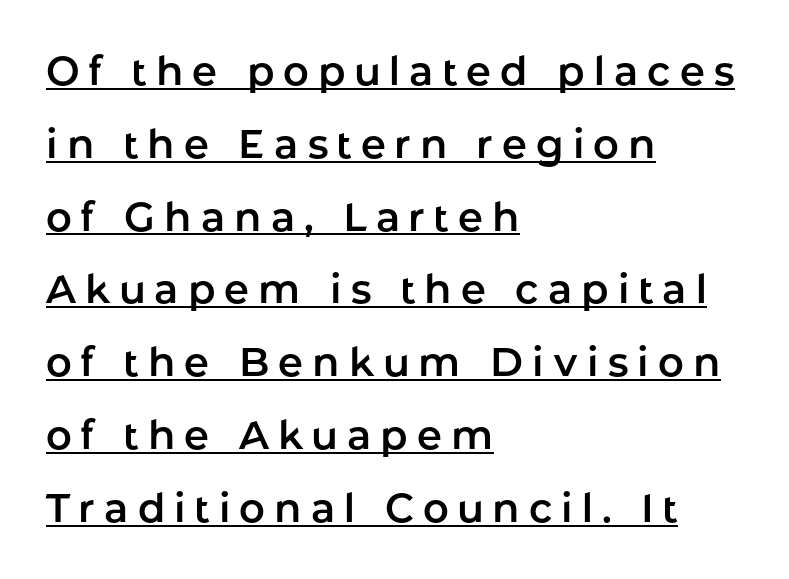
Q: Is the text italic (slanted)? A: No, it is upright.
Q: Is the typeface a serif or a sans-serif typeface? A: Sans-serif.
Q: Is the text underlined? A: Yes.
Q: How is the paragraph aligned? A: Left-aligned.
Q: Is the spacing between letters normal or unusually wide? A: Unusually wide.
Q: Width (condensed, normal, or wide)? A: Normal.
Q: Stroke contrast? A: Low.
Q: x-height? A: Medium.
Q: Monospaced? A: No.
